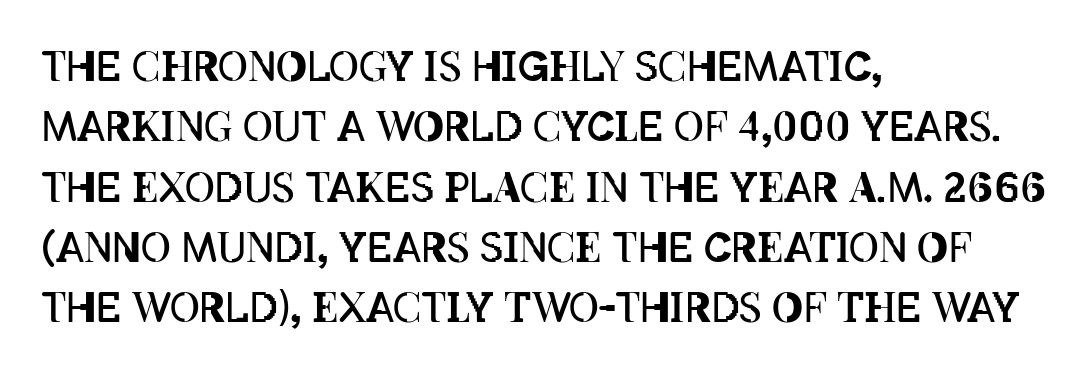
The font's upright variant was chosen for this text. If you drew a ruler down the left edge, every line would touch it. These lines keep a tight, regular rhythm from letter to letter. No chunkiness to these letters — they're not bold. Quick note: interline space is typical.
